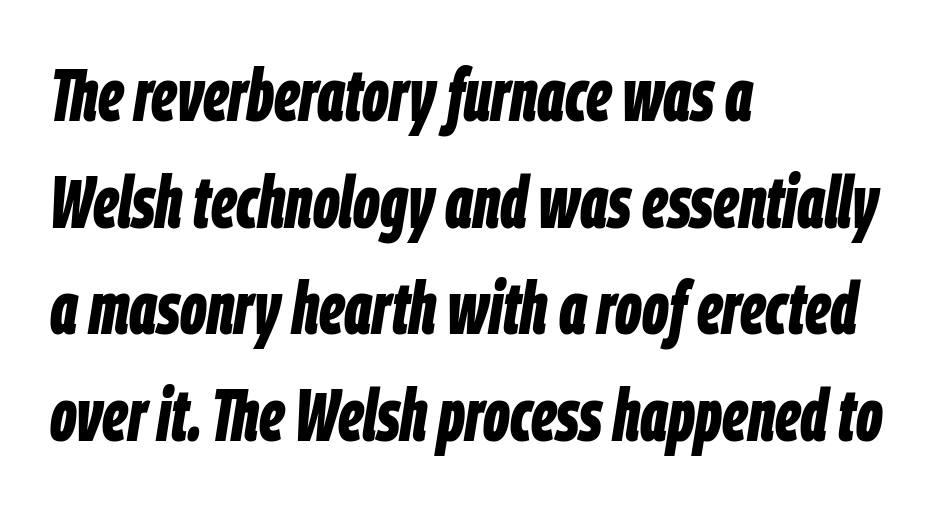
{"italic": "yes", "lean": "right", "slant_degrees": 9, "bold": "yes", "weight": "bold", "width": "condensed", "stroke_contrast": "low", "x_height": "large", "monospaced": "no", "underline": "no", "align": "left", "line_spacing": "normal", "line_spacing_ratio": 1.46, "letter_spacing": "normal", "letter_spacing_em": 0.0, "glyph_px": 73}
